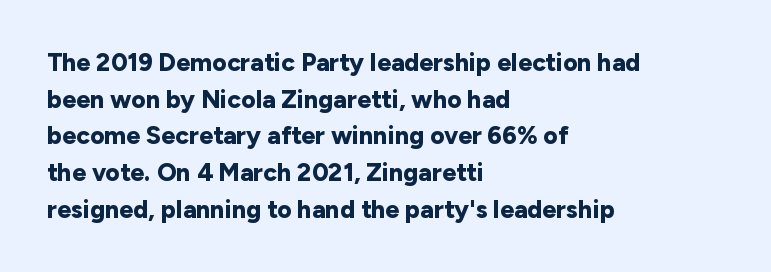
Q: Is the text bold? A: Yes.
Q: Is the text italic (slanted)? A: No, it is upright.
Q: Is the text underlined? A: No.
Q: How is the paragraph aligned? A: Left-aligned.
Q: Is the spacing between letters normal or unusually wide? A: Normal.
Q: Is the spacing between lines tight, normal or loose? A: Normal.
